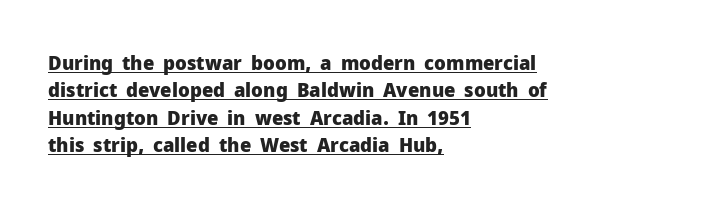
Whoever set this chose a conventional vertical rhythm. The font's upright variant was chosen for this text. Layout note: lines flush left. What stands out about the letter spacing? Nothing — it is the standard amount. These words are printed bold, with thick strokes throughout. Underline: present.
